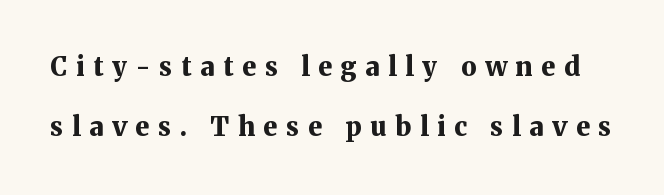
The image shows 26 px bold type, upright; set loose line spacing (2.32x), unusually wide letter spacing (+0.34 em), not underlined.
